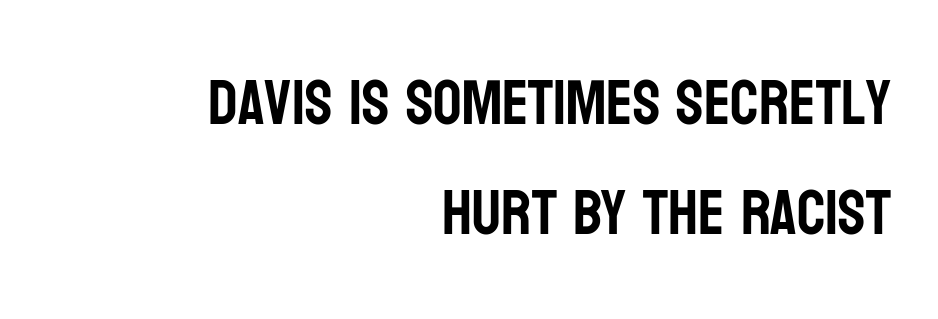
{"serif": "no", "italic": "no", "width": "condensed", "stroke_contrast": "low", "x_height": "large", "monospaced": "no", "underline": "no", "align": "right", "line_spacing_ratio": 1.75, "letter_spacing": "normal", "letter_spacing_em": 0.0, "glyph_px": 63}
